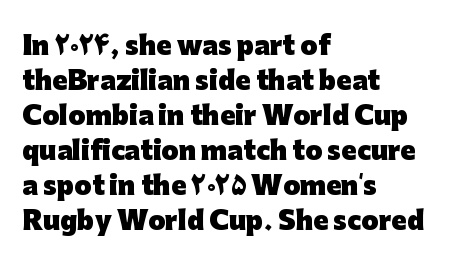
Nope, not italic — everything's standing straight. Regular leading. Teacher's note: observe the even left margin — that is flush-left alignment. The space beneath each line is pristine and unruled. Glyph-to-glyph distance matches everyday printed text.
